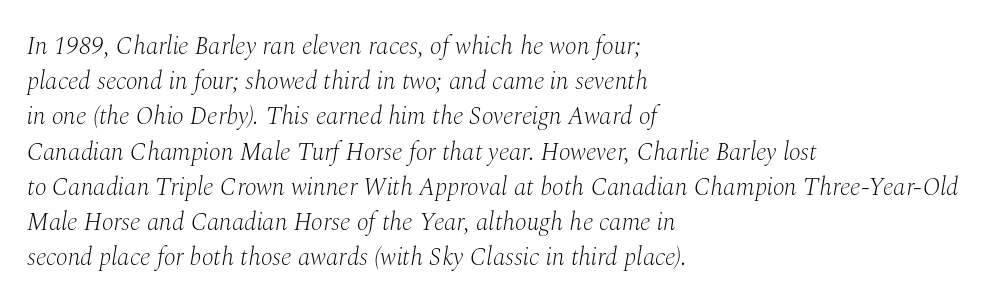
Standard letterfit; no display-style spreading of the glyphs. The face looks like a standard text weight, possibly lighter. Descenders are the only things crossing below the line. Regarding leading, the lines here are spaced in the standard way. All the whitespace from short lines collects on the right. The rendering applies a slant to the glyphs.
